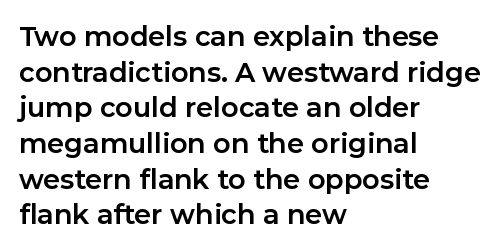
The image shows 27 px bold type, upright; set left-aligned, normal line spacing (1.32x), normal letter spacing, not underlined.
